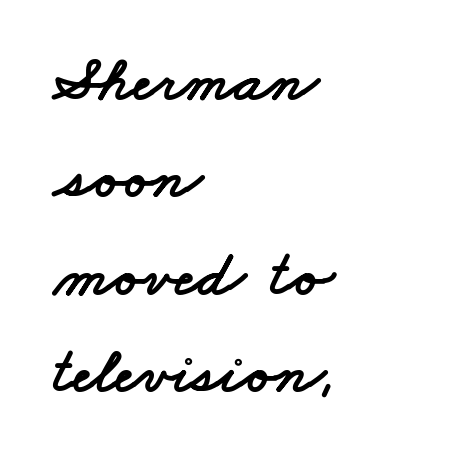
{"serif": "no", "width": "wide", "stroke_contrast": "low", "x_height": "small", "monospaced": "no", "underline": "no", "align": "left", "line_spacing": "normal", "line_spacing_ratio": 1.5, "letter_spacing": "normal", "letter_spacing_em": 0.0, "glyph_px": 65}
